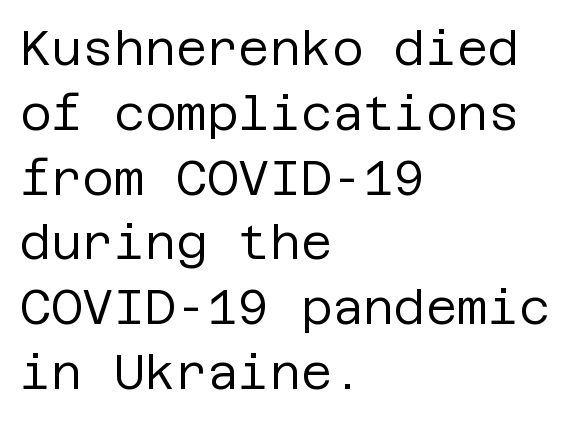
{"serif": "no", "italic": "no", "bold": "no", "weight": "regular", "width": "normal", "stroke_contrast": "low", "x_height": "large", "underline": "no", "align": "left", "line_spacing": "normal", "line_spacing_ratio": 1.35, "letter_spacing": "normal", "letter_spacing_em": 0.0, "glyph_px": 48}
